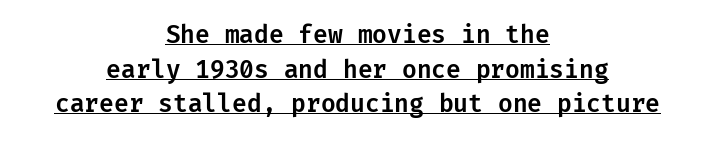
Teacher's note: observe the equal gaps on both sides — that is centered alignment. Tall strokes in this sample are plumb rather than angled. Is there an underline? Yes — a line sits under the letters. A typesetter would call this zero additional tracking. Whoever set this chose a conventional vertical rhythm.
